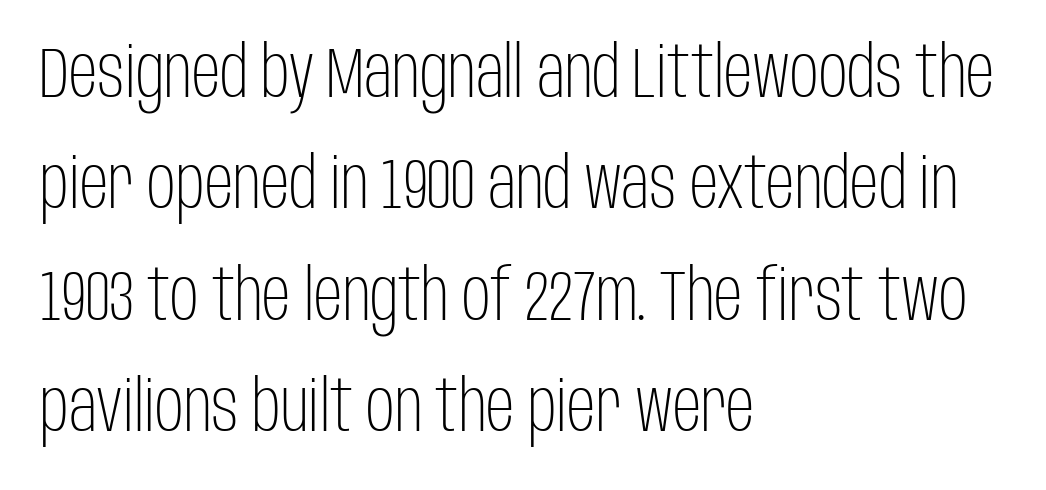
{"serif": "no", "italic": "no", "bold": "no", "weight": "light", "width": "condensed", "stroke_contrast": "low", "x_height": "large", "monospaced": "no", "underline": "no", "align": "left", "line_spacing": "normal", "line_spacing_ratio": 1.57, "letter_spacing": "normal", "letter_spacing_em": 0.0, "glyph_px": 71}
